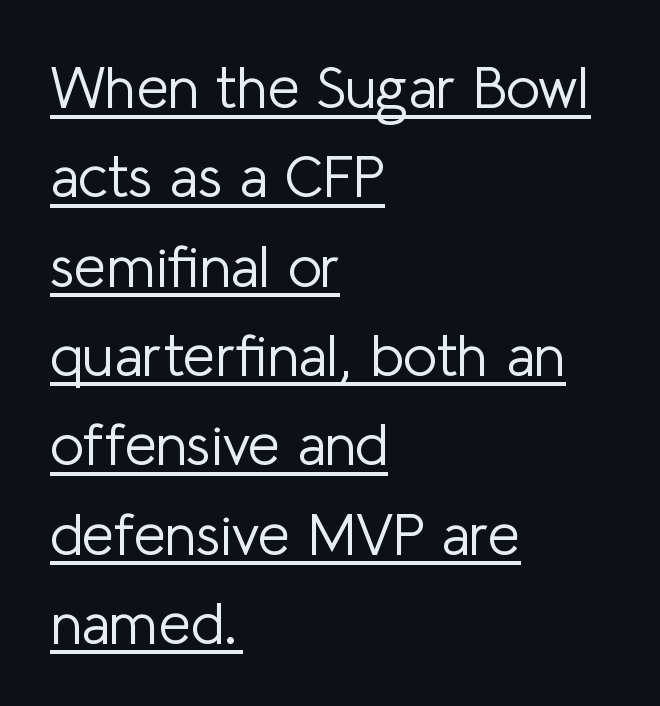
Q: Is the text bold? A: No.
Q: Is the text italic (slanted)? A: No, it is upright.
Q: Is the typeface a serif or a sans-serif typeface? A: Sans-serif.
Q: Is the text underlined? A: Yes.
Q: How is the paragraph aligned? A: Left-aligned.
Q: Is the spacing between letters normal or unusually wide? A: Normal.
Q: Is the spacing between lines tight, normal or loose? A: Normal.
Q: Width (condensed, normal, or wide)? A: Normal.
Q: Stroke contrast? A: Low.
Q: x-height? A: Medium.
Q: Monospaced? A: No.
